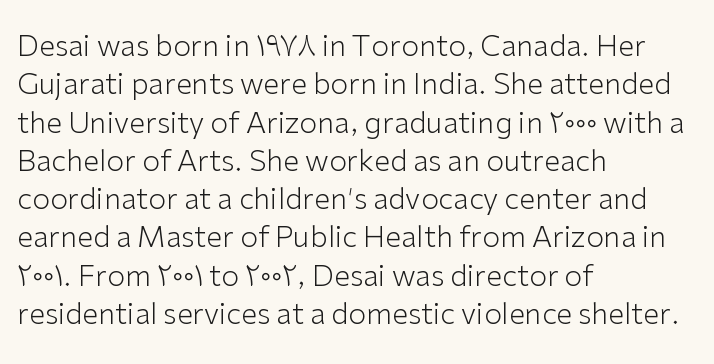
Q: Is the text bold? A: No.
Q: Is the text italic (slanted)? A: No, it is upright.
Q: Is the typeface a serif or a sans-serif typeface? A: Sans-serif.
Q: Is the text underlined? A: No.
Q: How is the paragraph aligned? A: Left-aligned.
Q: Is the spacing between letters normal or unusually wide? A: Normal.
Q: Is the spacing between lines tight, normal or loose? A: Normal.
Q: Width (condensed, normal, or wide)? A: Normal.
Q: Stroke contrast? A: Low.
Q: x-height? A: Medium.
Q: Monospaced? A: No.
